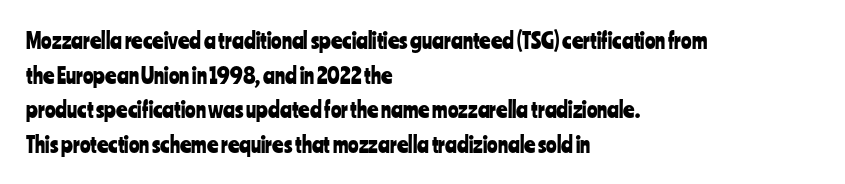
The image shows 22 px text type, upright; set left-aligned, normal line spacing (1.57x), normal letter spacing, not underlined.
